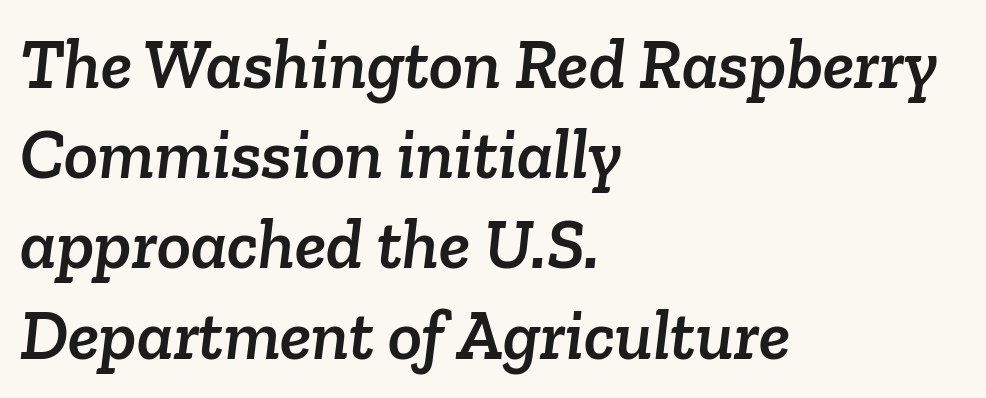
The image shows 71 px serif type; set left-aligned, normal line spacing (1.27x), normal letter spacing, not underlined; low stroke contrast and a medium x-height.
